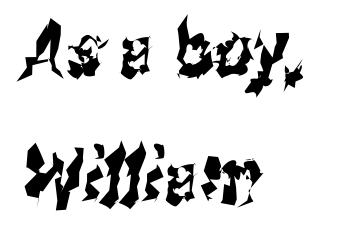
What's the leading like? Ordinary, nothing unusual. Each line starts at the same left margin while the right side varies. Stroke terminals: plain, sans-serif. Type without underlining. These lines are rendered in a variable-pitch font. Each word holds together tightly as a unit, with standard inter-letter gaps.
